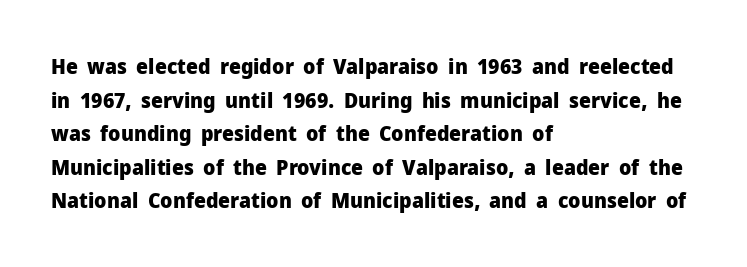
This sample uses plain, unmodified letter spacing. The lines are quadded left. If you measured baseline to baseline, you'd find a middling distance. A dark, heavy texture on the line: the type is bold. Unmarked baselines from the first word to the last.
